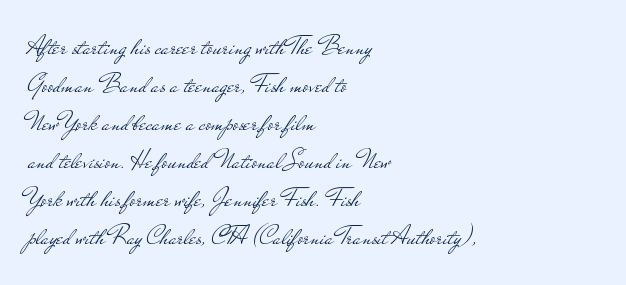
Q: Is the text bold? A: No.
Q: Is the text italic (slanted)? A: Yes.
Q: Is the typeface a serif or a sans-serif typeface? A: Sans-serif.
Q: Is the text underlined? A: No.
Q: How is the paragraph aligned? A: Left-aligned.
Q: Is the spacing between letters normal or unusually wide? A: Normal.
Q: Is the spacing between lines tight, normal or loose? A: Normal.
Q: Width (condensed, normal, or wide)? A: Wide.
Q: Stroke contrast? A: Low.
Q: x-height? A: Small.
Q: Monospaced? A: No.
